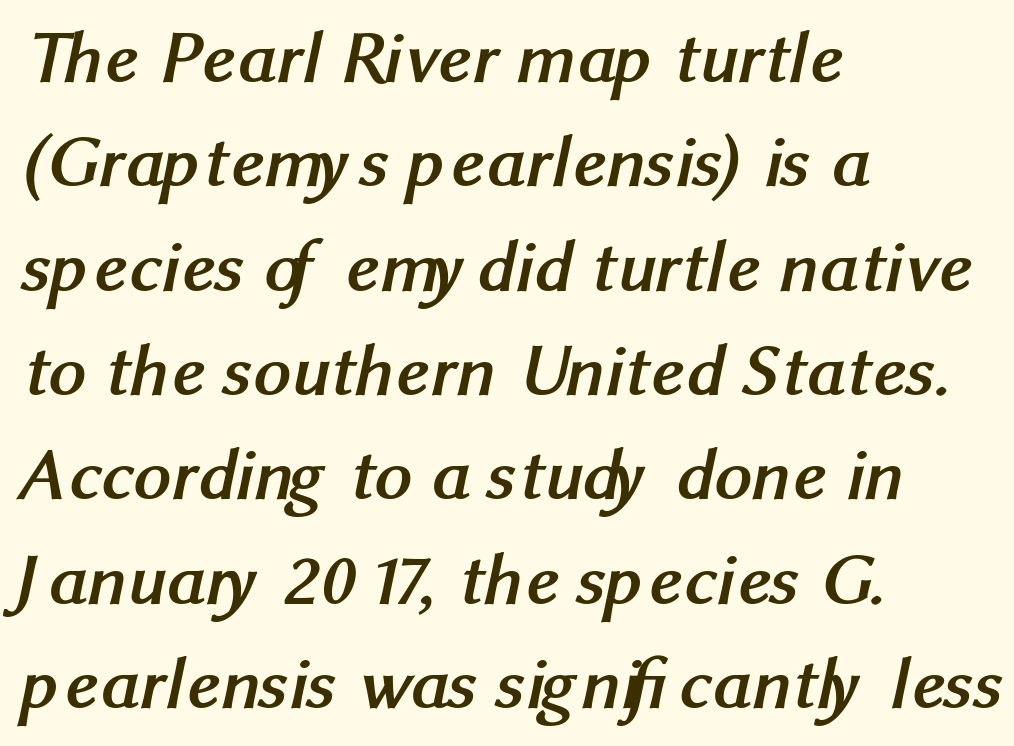
{"serif": "no", "bold": "yes", "weight": "semibold", "width": "normal", "stroke_contrast": "medium", "x_height": "medium", "monospaced": "no", "underline": "no", "align": "left", "line_spacing": "normal", "line_spacing_ratio": 1.41, "letter_spacing": "normal", "letter_spacing_em": 0.0, "glyph_px": 74}
